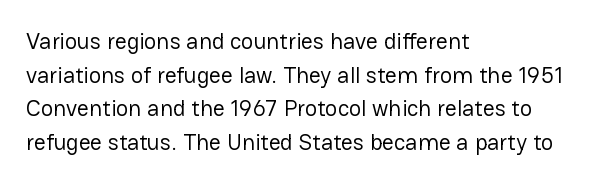
What stands out about the letter spacing? Nothing — it is the standard amount. Type without underlining. You can tell it's not italic because the verticals are truly vertical. Is there much room between lines? A standard amount, neither cramped nor airy.
